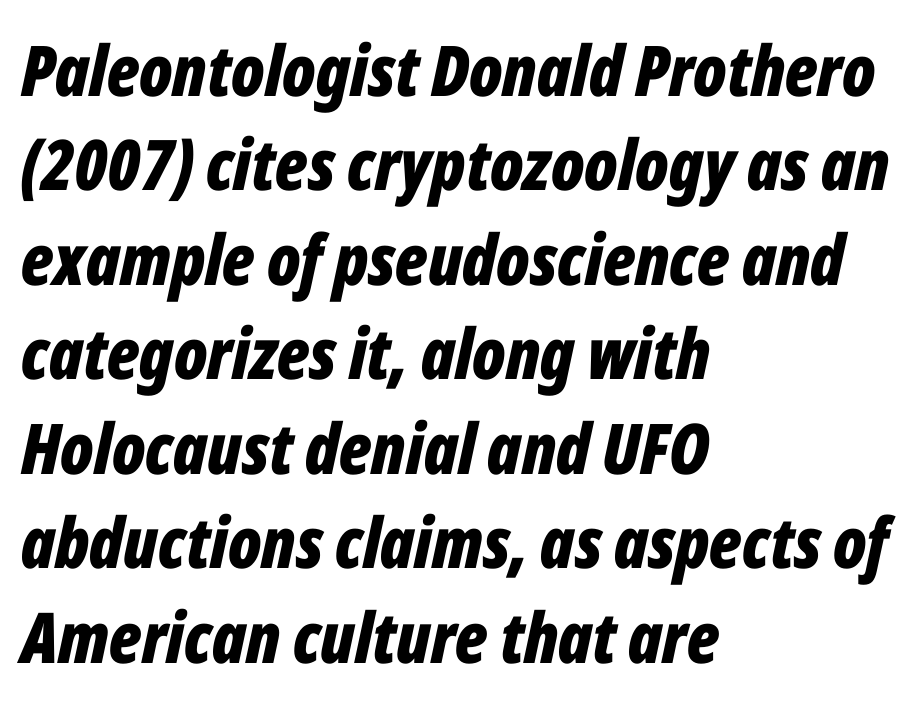
The image shows 70 px bold, condensed type, italic (leaning right); set left-aligned, normal line spacing (1.35x), normal letter spacing, not underlined; low stroke contrast and a medium x-height.
